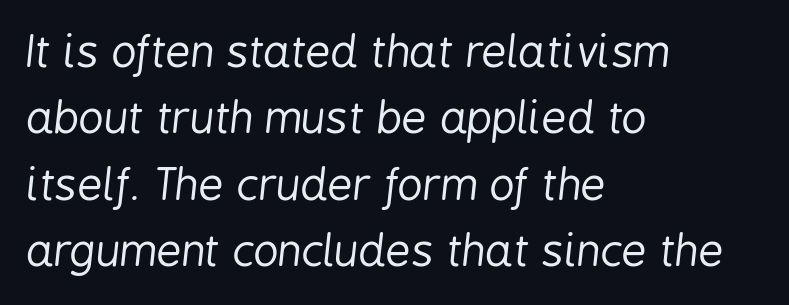
Characters follow at the spacing the type designer built in. The rendering anchors every line to the left-hand side. Clear beneath every line of the passage. Line spacing here is normal.
